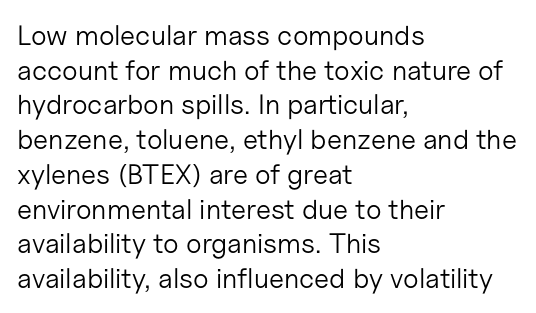
Inter-character spacing is left at the font's built-in metrics. The cut favours lightness, reaching ordinary text weight at its darkest. The face used here is a sans, in the tradition of grotesques and geometrics. The lines in this sample share a left origin and differ only in where they stop.
